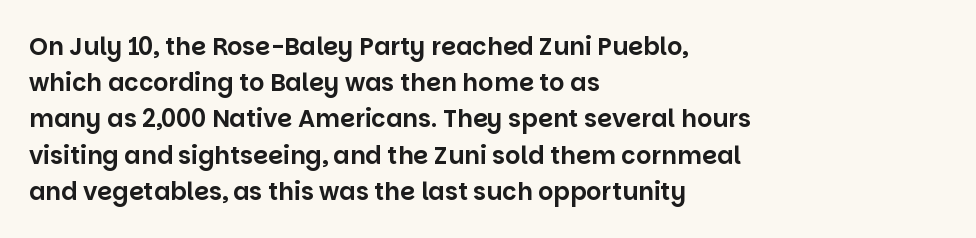
Q: Is the text italic (slanted)? A: No, it is upright.
Q: Is the text underlined? A: No.
Q: How is the paragraph aligned? A: Left-aligned.
Q: Is the spacing between letters normal or unusually wide? A: Normal.
Q: Is the spacing between lines tight, normal or loose? A: Normal.
